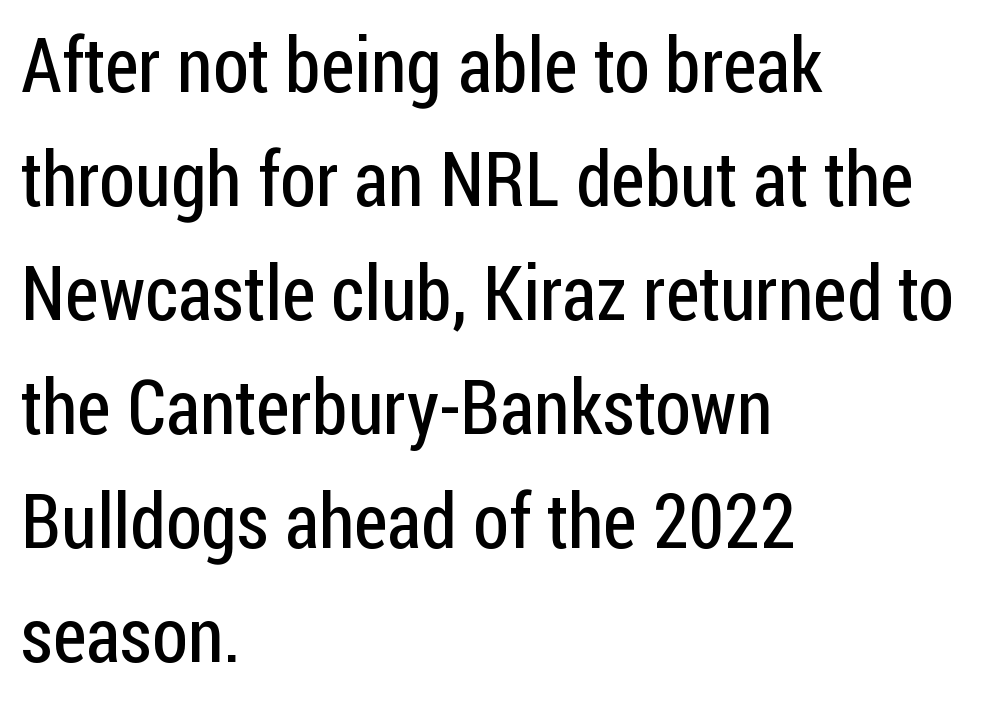
Q: Is the text bold? A: No.
Q: Is the text italic (slanted)? A: No, it is upright.
Q: Is the typeface a serif or a sans-serif typeface? A: Sans-serif.
Q: Is the text underlined? A: No.
Q: How is the paragraph aligned? A: Left-aligned.
Q: Is the spacing between letters normal or unusually wide? A: Normal.
Q: Is the spacing between lines tight, normal or loose? A: Normal.
Q: Width (condensed, normal, or wide)? A: Condensed.
Q: Stroke contrast? A: Low.
Q: x-height? A: Medium.
Q: Monospaced? A: No.
